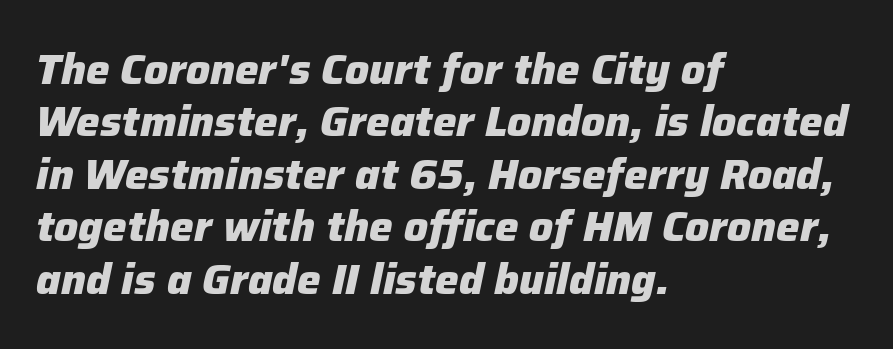
{"italic": "yes", "lean": "right", "slant_degrees": 12, "bold": "yes", "weight": "heavy", "width": "normal", "stroke_contrast": "low", "x_height": "medium", "monospaced": "no", "underline": "no", "align": "left", "line_spacing": "normal", "line_spacing_ratio": 1.25, "letter_spacing": "normal", "letter_spacing_em": 0.0, "glyph_px": 42}
